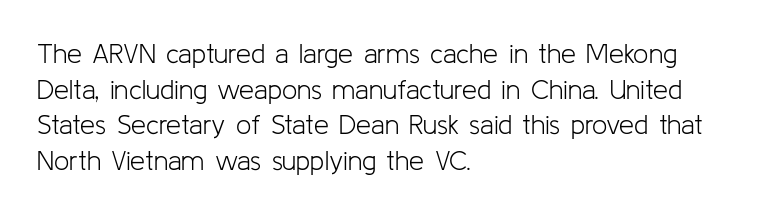
The image shows 27 px text type, upright; set left-aligned, normal line spacing (1.32x), normal letter spacing, not underlined.
